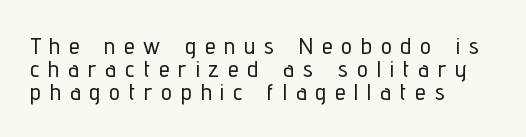
{"italic": "no", "underline": "no", "align": "left", "line_spacing": "tight", "line_spacing_ratio": 0.96, "letter_spacing": "wide", "letter_spacing_em": 0.38, "glyph_px": 24}
